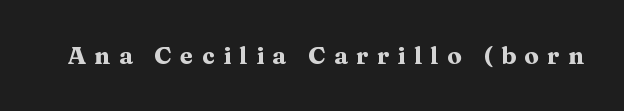
The image shows 24 px bold type, upright; set unusually wide letter spacing (+0.35 em), not underlined.
